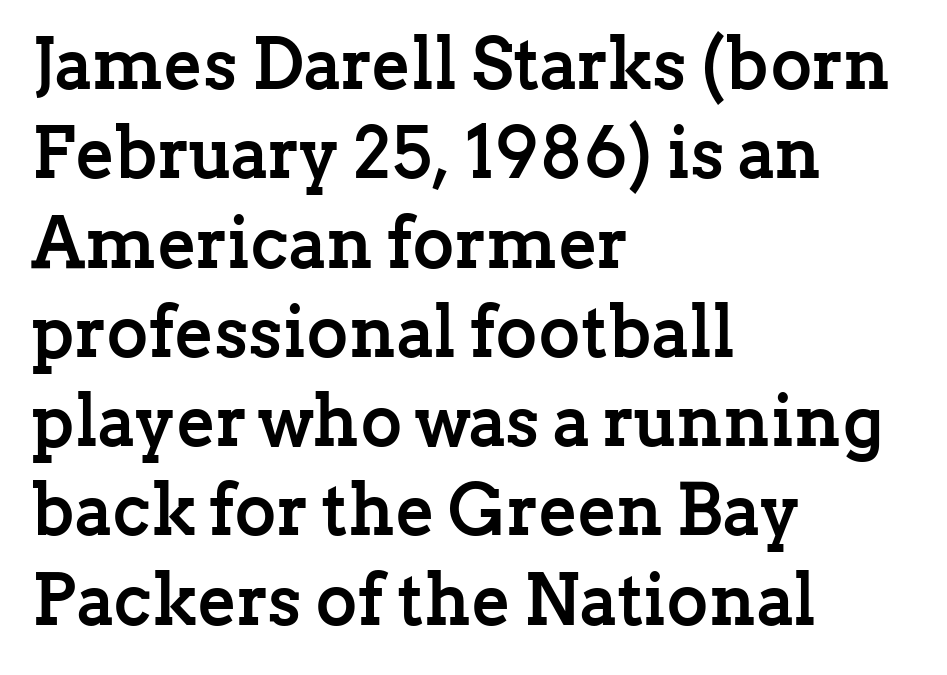
{"serif": "yes", "italic": "no", "bold": "yes", "weight": "semibold", "width": "normal", "stroke_contrast": "low", "x_height": "medium", "monospaced": "no", "underline": "no", "align": "left", "line_spacing_ratio": 1.24, "letter_spacing": "normal", "letter_spacing_em": 0.0, "glyph_px": 72}
